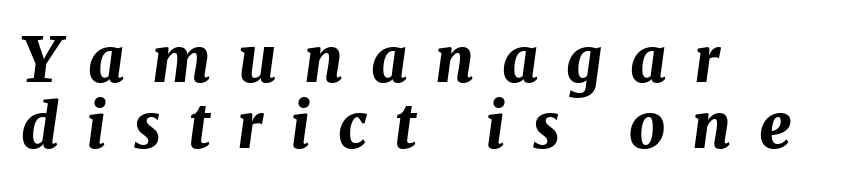
{"italic": "yes", "lean": "right", "slant_degrees": 7, "bold": "yes", "weight": "bold", "width": "normal", "stroke_contrast": "medium", "x_height": "medium", "monospaced": "no", "underline": "no", "align": "left", "line_spacing": "tight", "line_spacing_ratio": 1.07, "letter_spacing": "wide", "letter_spacing_em": 0.44, "glyph_px": 62}
